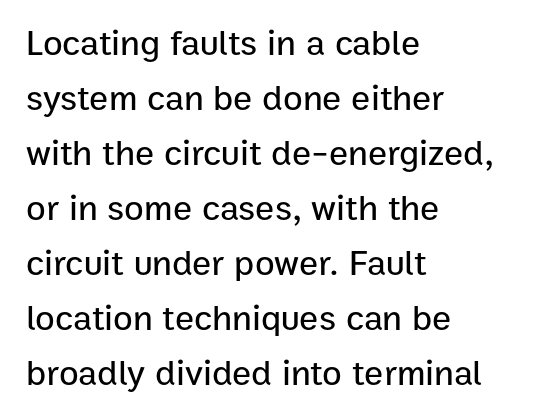
{"serif": "no", "italic": "no", "width": "normal", "stroke_contrast": "low", "x_height": "medium", "monospaced": "no", "underline": "no", "align": "left", "line_spacing": "normal", "line_spacing_ratio": 1.53, "letter_spacing": "normal", "letter_spacing_em": 0.0, "glyph_px": 36}
